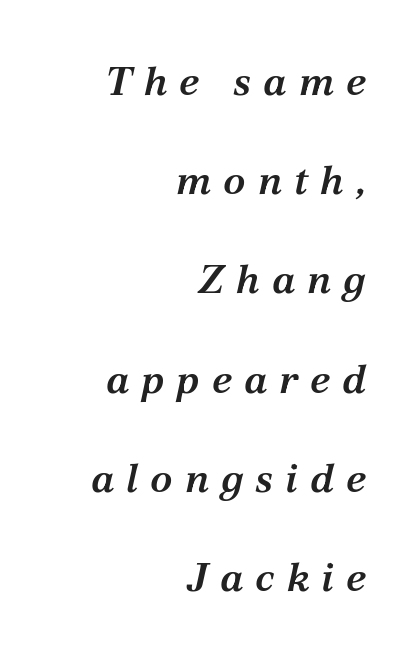
Q: Is the text bold? A: Semi-bold.
Q: Is the text italic (slanted)? A: Yes, it leans right by about 12 degrees.
Q: Is the typeface a serif or a sans-serif typeface? A: Serif.
Q: Is the text underlined? A: No.
Q: How is the paragraph aligned? A: Right-aligned.
Q: Is the spacing between letters normal or unusually wide? A: Unusually wide.
Q: Is the spacing between lines tight, normal or loose? A: Loose.
Q: Width (condensed, normal, or wide)? A: Normal.
Q: Stroke contrast? A: Medium.
Q: x-height? A: Medium.
Q: Monospaced? A: No.
